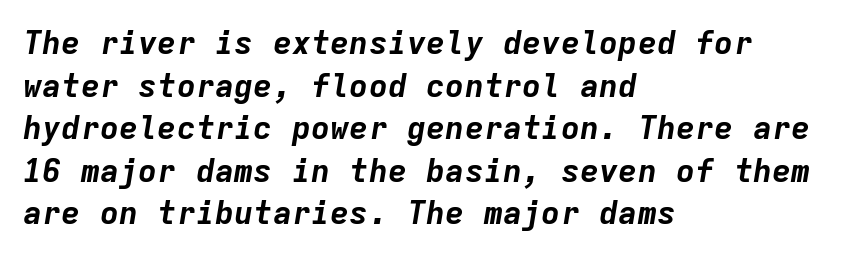
{"italic": "yes", "lean": "right", "slant_degrees": 9, "bold": "yes", "weight": "bold", "width": "normal", "stroke_contrast": "low", "x_height": "medium", "monospaced": "yes", "underline": "no", "align": "left", "line_spacing": "normal", "line_spacing_ratio": 1.33, "letter_spacing": "normal", "letter_spacing_em": 0.0, "glyph_px": 32}
